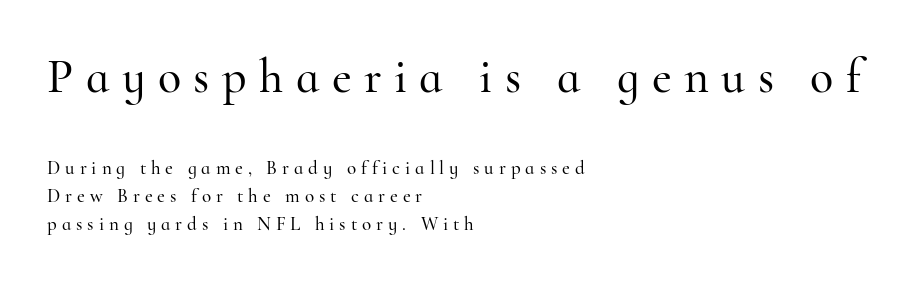
The passage shown is not underscored anywhere. Each letter keeps its own natural width here, so spacing adapts to shape. Each new line begins a customary step beneath the previous one. Caption: multi-line text, flush left, ragged right. Of the two passages, the one on top uses the larger point size. The letters are spread apart with noticeably loose tracking.
